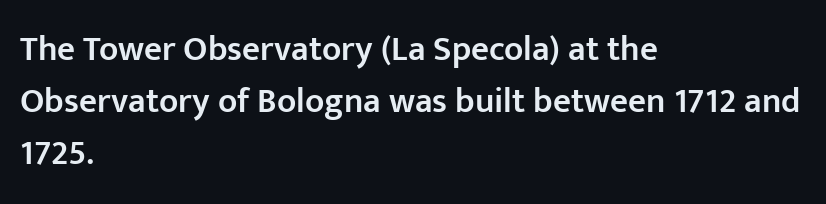
Firm but not heavy-handed strokes: this text is semibold. The font's upright variant was chosen for this text. These lines are rendered in a variable-pitch font. Each line starts at the same left margin while the right side varies. Regarding leading, the lines here are spaced in the standard way. The characters display no serif detailing; their extremities are plain.
